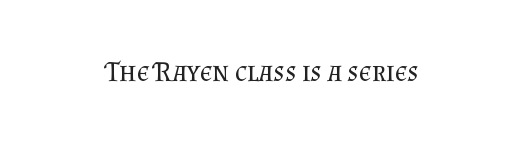
{"serif": "yes", "italic": "no", "bold": "no", "weight": "regular", "width": "normal", "stroke_contrast": "medium", "x_height": "small", "monospaced": "no", "underline": "no", "letter_spacing": "normal", "letter_spacing_em": 0.0, "glyph_px": 28}
